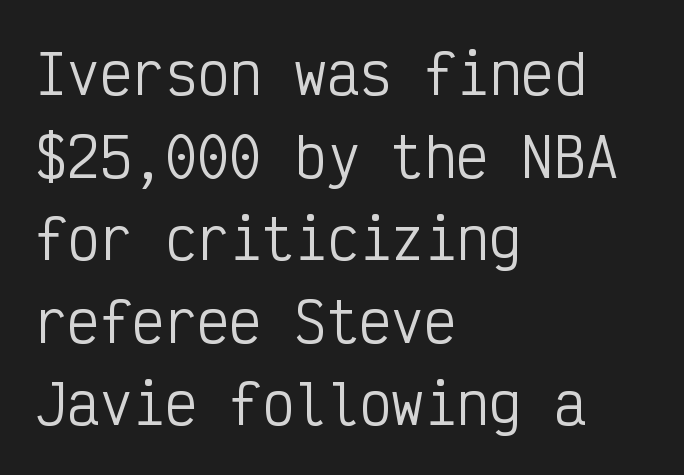
Q: Is the text bold? A: No.
Q: Is the text italic (slanted)? A: No, it is upright.
Q: Is the typeface a serif or a sans-serif typeface? A: Sans-serif.
Q: Is the text underlined? A: No.
Q: How is the paragraph aligned? A: Left-aligned.
Q: Is the spacing between letters normal or unusually wide? A: Normal.
Q: Is the spacing between lines tight, normal or loose? A: Normal.
Q: Width (condensed, normal, or wide)? A: Condensed.
Q: Stroke contrast? A: Low.
Q: x-height? A: Medium.
Q: Monospaced? A: Yes.
